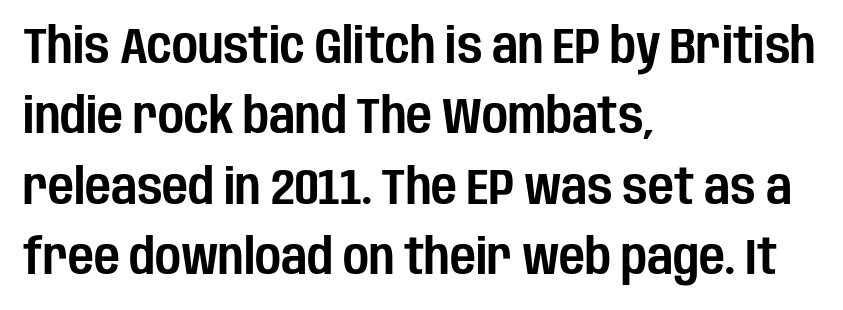
If you drew a ruler down the left edge, every line would touch it. The letterforms sit shoulder to shoulder at normal distance. I'd call this a sans setting — the letters go barefoot. Rows of type keep a routine distance in the vertical direction.
